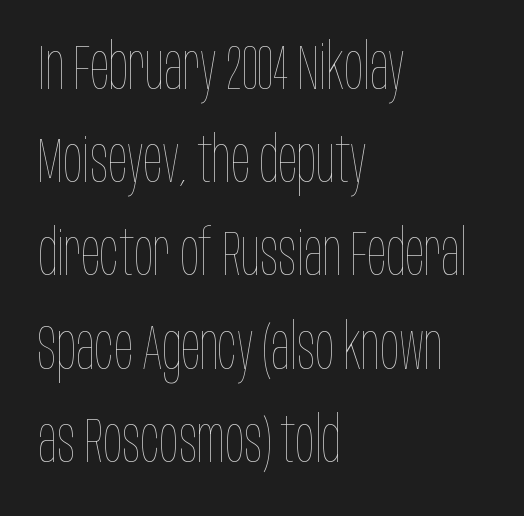
Q: Is the text bold? A: No.
Q: Is the text italic (slanted)? A: No, it is upright.
Q: Is the text underlined? A: No.
Q: How is the paragraph aligned? A: Left-aligned.
Q: Is the spacing between letters normal or unusually wide? A: Normal.
Q: Is the spacing between lines tight, normal or loose? A: Normal.
Q: Width (condensed, normal, or wide)? A: Condensed.
Q: Stroke contrast? A: Low.
Q: x-height? A: Large.
Q: Monospaced? A: No.
